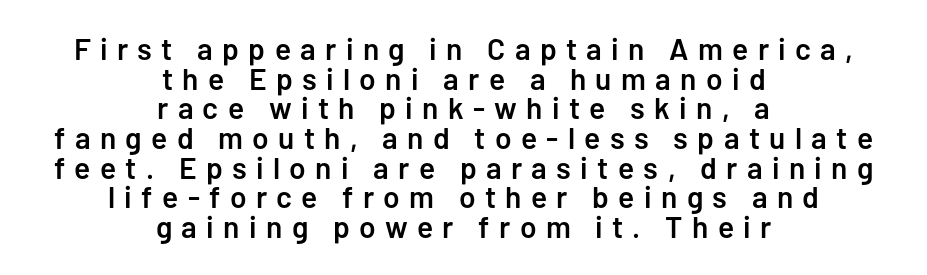
These lines stack symmetrically, like a column narrowing and widening about its center. Note: no serifs on the glyphs. The passage shown is not underscored anywhere. Closely set lines give the paragraph a compact silhouette. These lines have a slow, spaced-out rhythm from letter to letter. I'd describe the lettering as semibold — firm but not a full bold.
